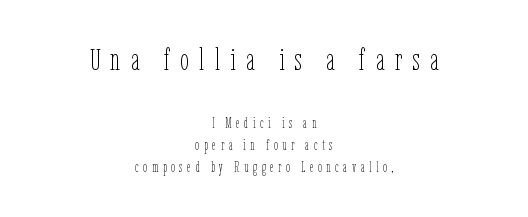
{"italic": "no", "bold": "no", "weight": "thin", "width": "condensed", "stroke_contrast": "low", "x_height": "medium", "monospaced": "no", "underline": "no", "align": "center", "line_spacing": "normal", "line_spacing_ratio": 1.58, "letter_spacing": "wide", "letter_spacing_em": 0.33, "larger_block": "first", "size_ratio": 2.21, "glyph_px": 31}
